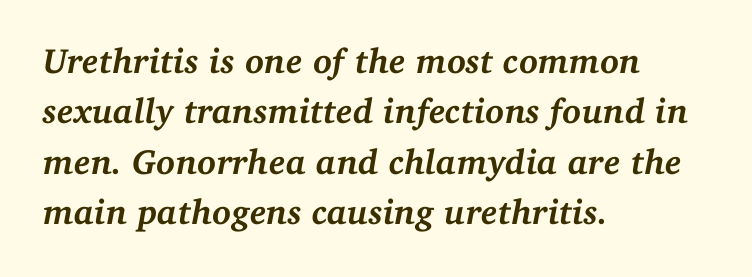
Underlining? Definitely not there. Short note: letters normally spaced. Is the type bold? Yes — the strokes are clearly thick and heavy. Designer's note — italics engaged. In terms of leading, this rendering sits right in the middle.
